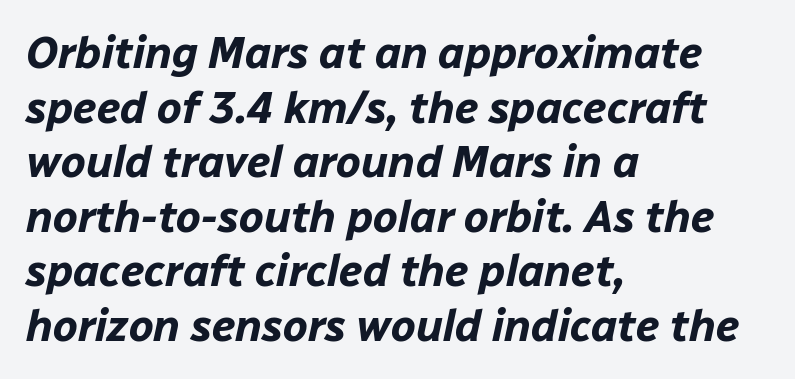
The image shows 44 px bold type, italic (leaning right); set left-aligned, line spacing 1.24x, normal letter spacing, not underlined; low stroke contrast and a medium x-height.
